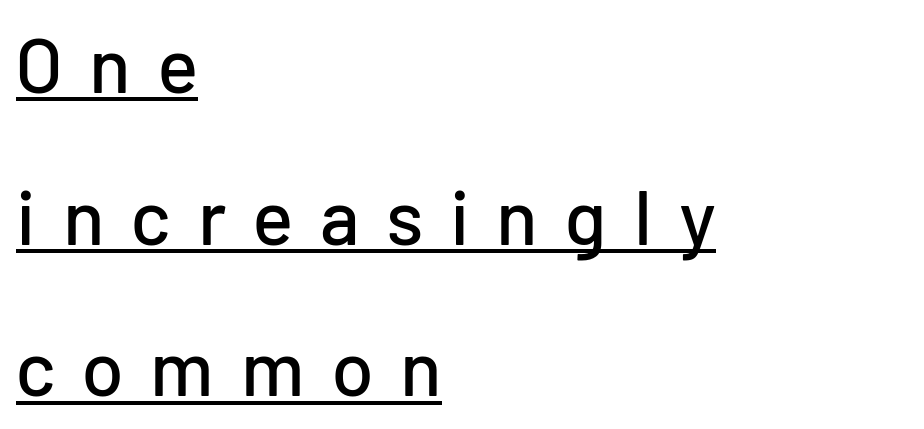
{"serif": "no", "italic": "no", "width": "normal", "stroke_contrast": "low", "x_height": "medium", "monospaced": "no", "underline": "yes", "align": "left", "line_spacing": "loose", "line_spacing_ratio": 1.97, "letter_spacing": "wide", "letter_spacing_em": 0.35, "glyph_px": 77}
